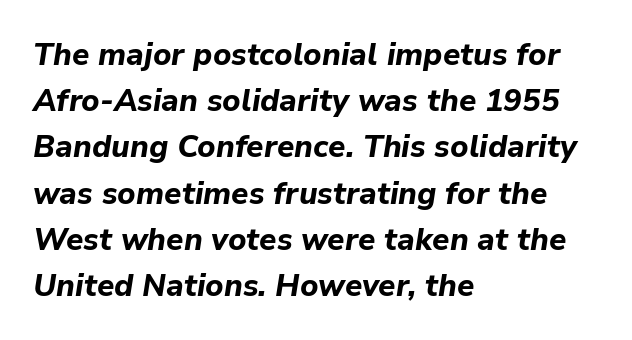
The words here are not underlined. The lettering tilts uniformly, giving the passage an italic look. Line beginnings align vertically; line endings do not. This sample keeps an unexceptional amount of space between lines. The face used here has the dense, thick strokes of a bold.
